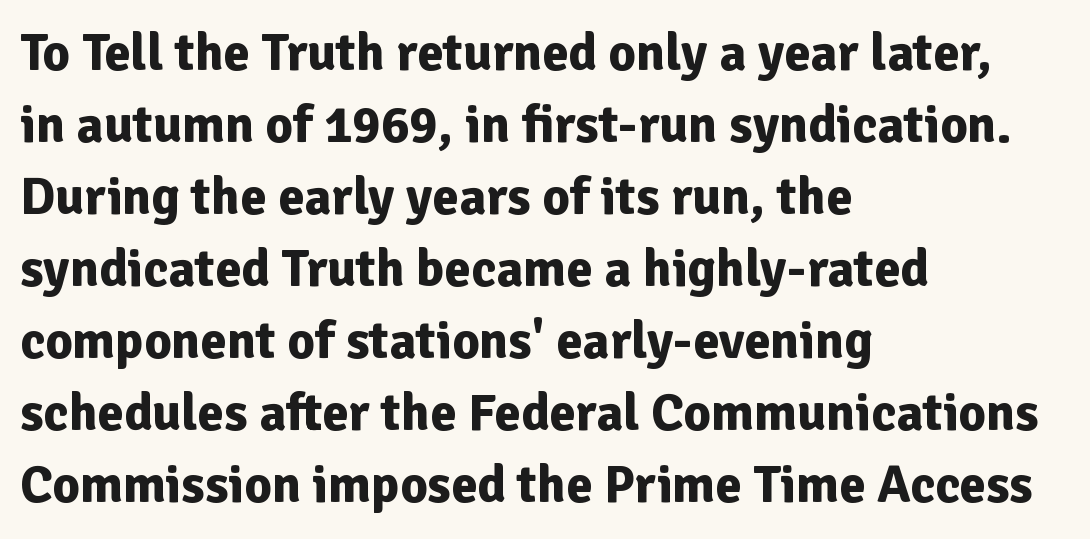
The setting favours the left margin, as ordinary paragraphs usually do. Words appear dense and cohesive because spacing is normal. Posture: upright roman. Beneath every word, the page is bare. These lines are composed in type without serifs.
